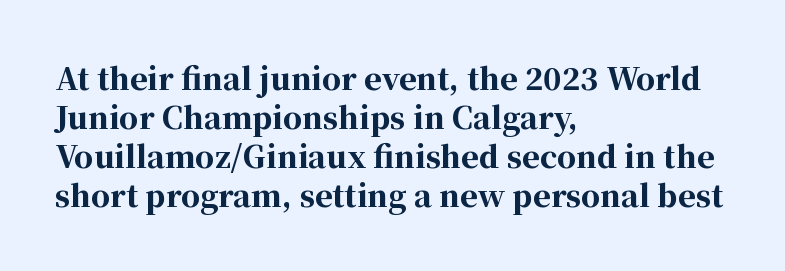
The face used here has the dense, thick strokes of a bold. Spacing verdict: proportional, widths tailored to each character. Yep, those are serifs on the letters. Each row of text sits above clean, open space. The space between consecutive lines is moderate.
